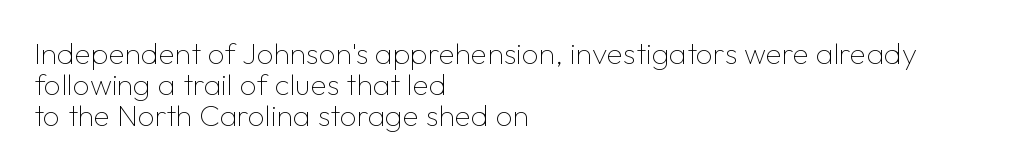
The image shows 30 px thin sans-serif type, upright; set left-aligned, tight line spacing (1.03x), normal letter spacing, not underlined; low stroke contrast and a medium x-height.
